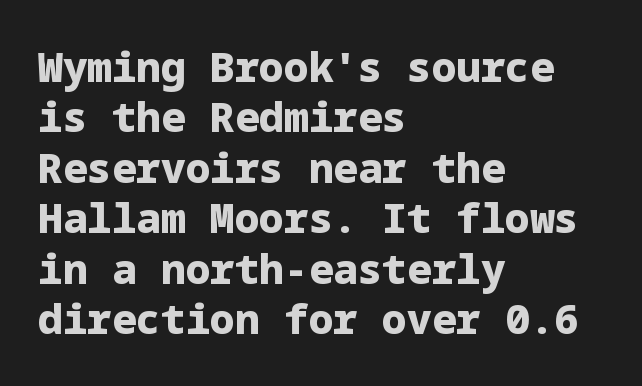
Unlike italic type, these characters show no tilt at all. The string is rendered with underlining switched off. The strokes are fattened all the way to bold. These lines stack with their left ends in a neat column. Nobody touched the tracking dial on this one.
